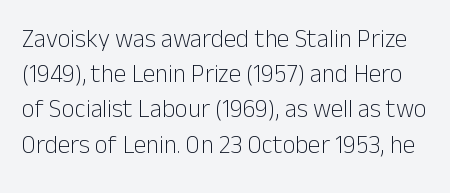
The image shows 25 px text type, upright; set normal line spacing (1.41x), normal letter spacing, not underlined.
